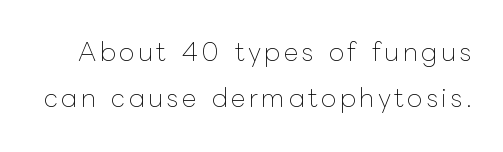
Q: Is the text bold? A: No.
Q: Is the text italic (slanted)? A: No, it is upright.
Q: Is the text underlined? A: No.
